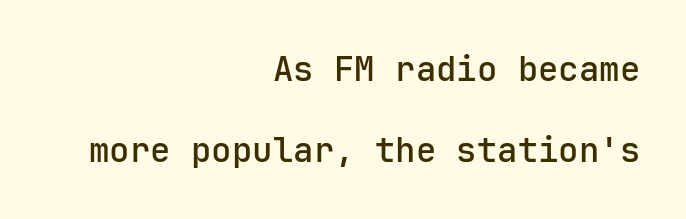
Q: Is the text italic (slanted)? A: No, it is upright.
Q: Is the typeface a serif or a sans-serif typeface? A: Sans-serif.
Q: Is the text underlined? A: No.
Q: How is the paragraph aligned? A: Right-aligned.
Q: Is the spacing between letters normal or unusually wide? A: Normal.
Q: Is the spacing between lines tight, normal or loose? A: Loose.
Q: Width (condensed, normal, or wide)? A: Normal.
Q: Stroke contrast? A: Low.
Q: x-height? A: Medium.
Q: Monospaced? A: Yes.
